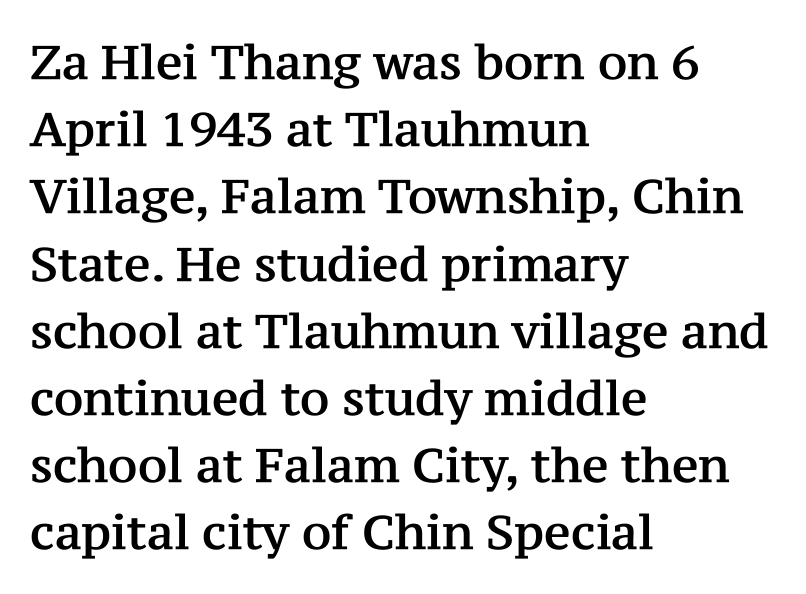
{"serif": "yes", "italic": "no", "width": "normal", "stroke_contrast": "medium", "x_height": "medium", "monospaced": "no", "underline": "no", "align": "left", "line_spacing": "normal", "line_spacing_ratio": 1.43, "letter_spacing": "normal", "letter_spacing_em": 0.0, "glyph_px": 47}
